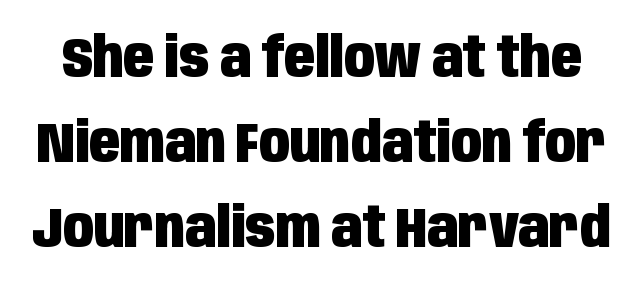
Q: Is the text bold? A: Yes.
Q: Is the text italic (slanted)? A: No, it is upright.
Q: Is the typeface a serif or a sans-serif typeface? A: Sans-serif.
Q: Is the text underlined? A: No.
Q: Is the spacing between letters normal or unusually wide? A: Normal.
Q: Is the spacing between lines tight, normal or loose? A: Normal.
Q: Width (condensed, normal, or wide)? A: Condensed.
Q: Stroke contrast? A: Low.
Q: x-height? A: Large.
Q: Monospaced? A: No.
